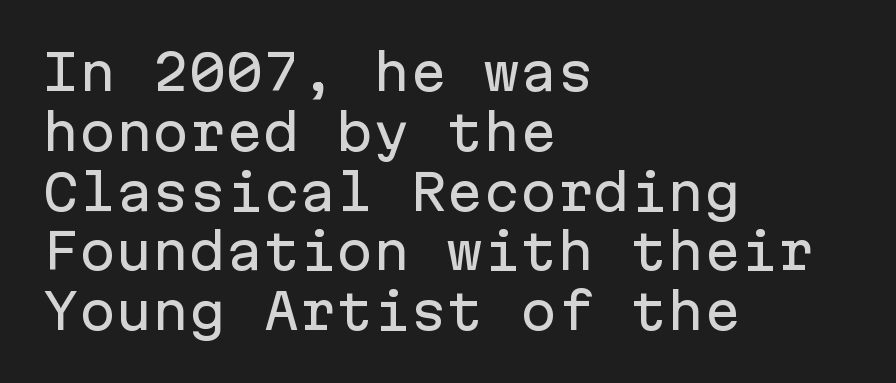
Left-aligned paragraph, ragged on the right. The tracking reads as untouched default to a designer's eye. Nope, no serifs anywhere on these letters. The rendering uses typewriter-style spacing with identical character cells. Unmarked baselines from the first word to the last.
